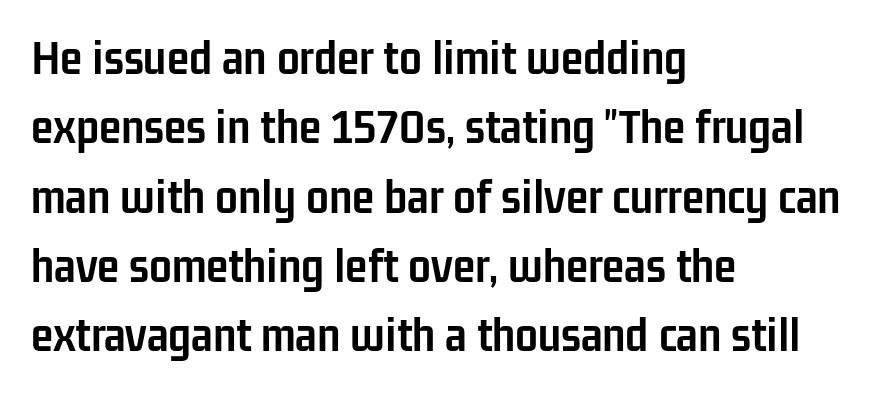
{"serif": "no", "italic": "no", "bold": "yes", "weight": "semibold", "width": "condensed", "stroke_contrast": "low", "x_height": "medium", "monospaced": "no", "underline": "no", "align": "left", "line_spacing": "normal", "line_spacing_ratio": 1.36, "letter_spacing": "normal", "letter_spacing_em": 0.0, "glyph_px": 51}
